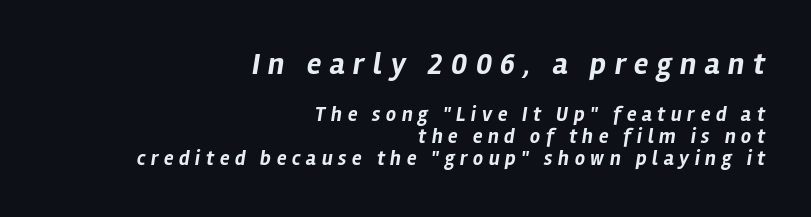
Thick stems and heavy bowls — unmistakably bold. The tracking jumps out immediately: characters are airy and widely separated. A student would call this right alignment; a typographer would say flush right, rag left. Varying glyph widths throughout — classic text-font behaviour. The font's italic variant was chosen for this text.
